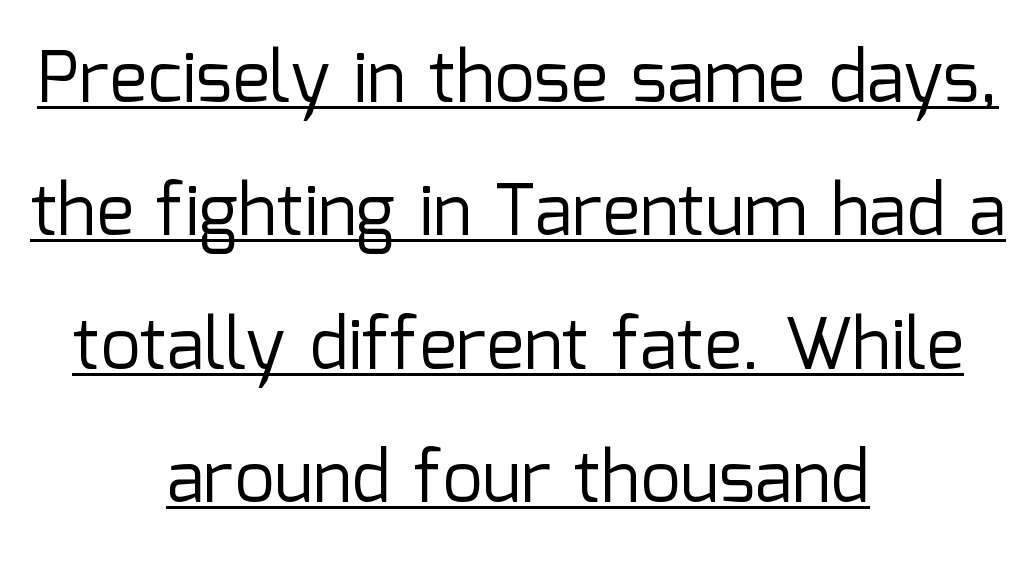
The typeface has the unassuming heft of standard copy or less. A baseline rule has been typeset under these characters. The font family rendered here belongs to the sans-serif group. This rendering leaves character spacing at its baseline value. A typesetter would call this proportional, since set widths differ per character. Rendered with straight, roman letterforms.
